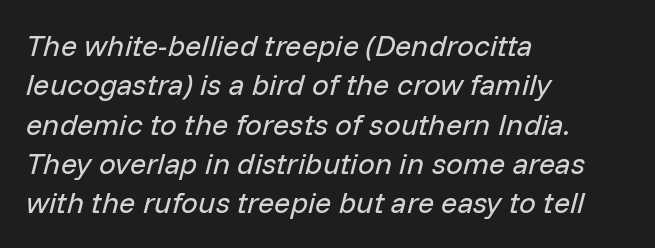
Q: Is the text bold? A: No.
Q: Is the text italic (slanted)? A: Yes, it leans right by about 14 degrees.
Q: Is the text underlined? A: No.
Q: How is the paragraph aligned? A: Left-aligned.
Q: Is the spacing between letters normal or unusually wide? A: Normal.
Q: Is the spacing between lines tight, normal or loose? A: Normal.
Q: Width (condensed, normal, or wide)? A: Normal.
Q: Stroke contrast? A: Low.
Q: x-height? A: Medium.
Q: Monospaced? A: No.
